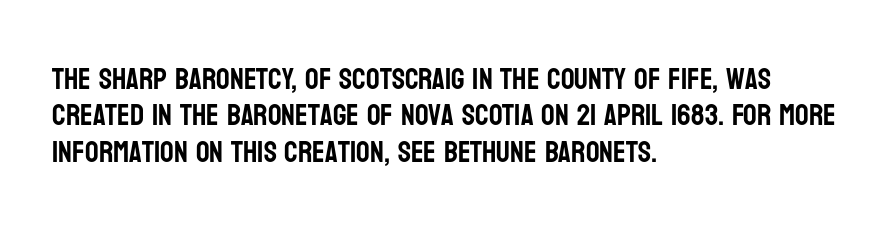
Q: Is the text italic (slanted)? A: No, it is upright.
Q: Is the typeface a serif or a sans-serif typeface? A: Sans-serif.
Q: Is the text underlined? A: No.
Q: How is the paragraph aligned? A: Left-aligned.
Q: Is the spacing between letters normal or unusually wide? A: Normal.
Q: Width (condensed, normal, or wide)? A: Condensed.
Q: Stroke contrast? A: Low.
Q: x-height? A: Large.
Q: Monospaced? A: No.
